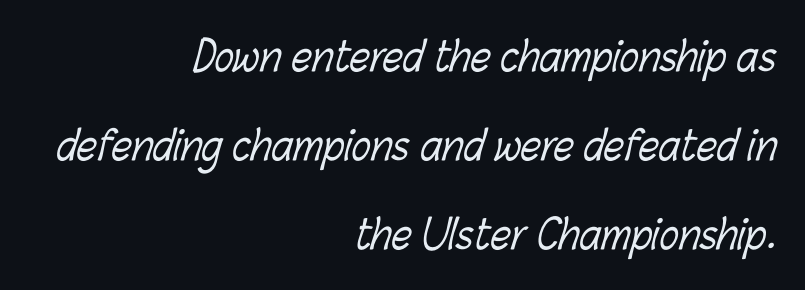
Q: Is the text bold? A: No.
Q: Is the text underlined? A: No.
Q: How is the paragraph aligned? A: Right-aligned.
Q: Is the spacing between letters normal or unusually wide? A: Normal.
Q: Is the spacing between lines tight, normal or loose? A: Loose.
Q: Width (condensed, normal, or wide)? A: Condensed.
Q: Stroke contrast? A: Low.
Q: x-height? A: Medium.
Q: Monospaced? A: No.
